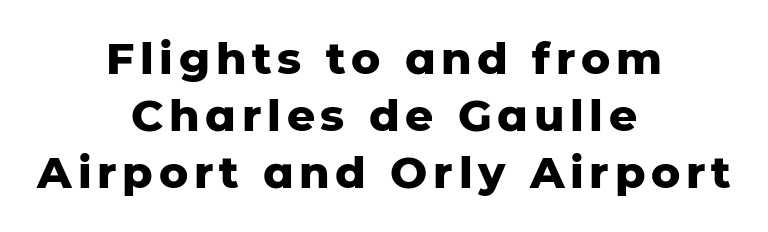
Letters rest on an invisible, unmarked baseline. Each letter keeps its own natural width here, so spacing adapts to shape. Visually the block forms a symmetrical silhouette, jagged on both flanks. The font family rendered here belongs to the sans-serif group. These lines were composed using upright roman letters. Set as a true bold cut, around the 700 mark.
